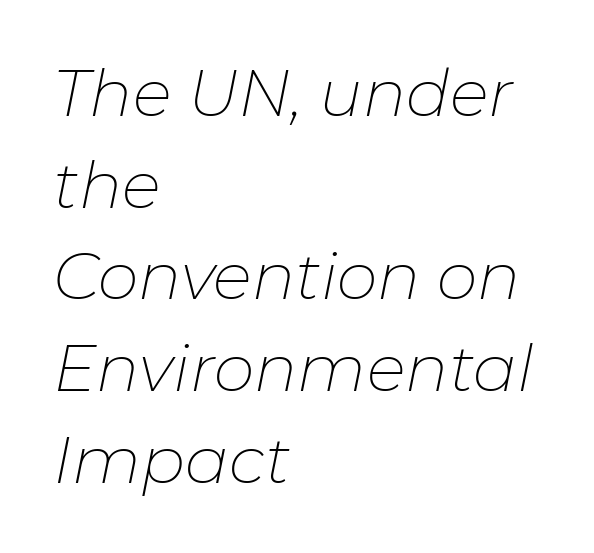
{"italic": "yes", "lean": "right", "slant_degrees": 11, "bold": "no", "weight": "thin", "width": "normal", "stroke_contrast": "low", "x_height": "medium", "monospaced": "no", "underline": "no", "align": "left", "line_spacing": "normal", "line_spacing_ratio": 1.41, "letter_spacing": "normal", "letter_spacing_em": 0.0, "glyph_px": 65}
